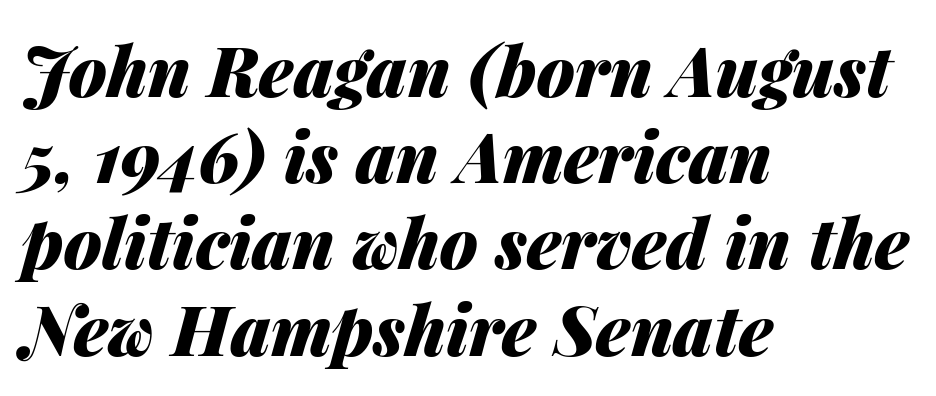
{"italic": "yes", "lean": "right", "slant_degrees": 14, "bold": "yes", "weight": "heavy", "width": "normal", "stroke_contrast": "medium", "x_height": "medium", "monospaced": "no", "underline": "no", "align": "left", "line_spacing": "normal", "line_spacing_ratio": 1.25, "letter_spacing": "normal", "letter_spacing_em": 0.0, "glyph_px": 69}
